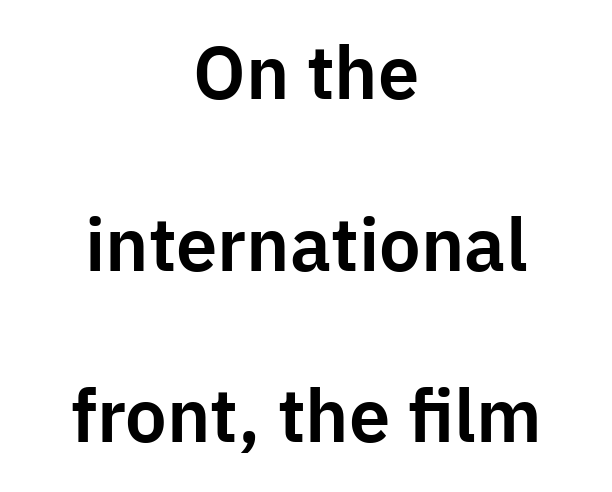
Are there feet on the stems? There aren't — it's a sans. A typesetter would call this proportional, since set widths differ per character. A typesetter would call this leading open, well beyond the default. The setting favours the middle, as headings and verse often do. The type sits square on the baseline with zero lean.
